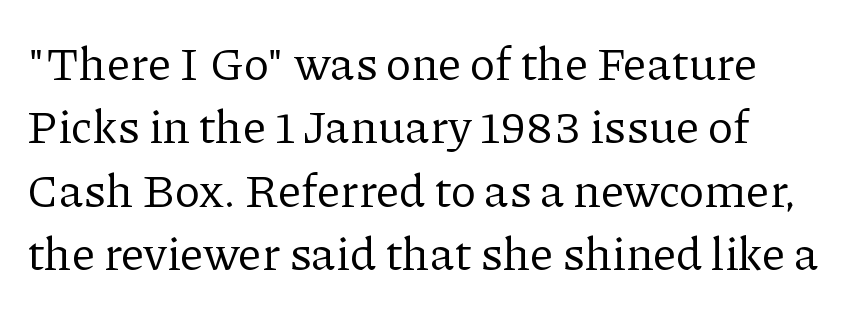
{"serif": "yes", "italic": "no", "bold": "no", "weight": "regular", "width": "normal", "stroke_contrast": "low", "x_height": "medium", "monospaced": "no", "underline": "no", "line_spacing": "normal", "line_spacing_ratio": 1.35, "letter_spacing": "normal", "letter_spacing_em": 0.0, "glyph_px": 47}
